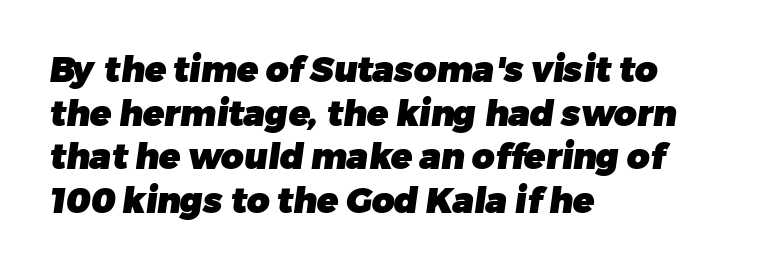
The image shows 35 px heavy sans-serif type; set left-aligned, normal line spacing (1.25x), normal letter spacing, not underlined; low stroke contrast and a medium x-height.
